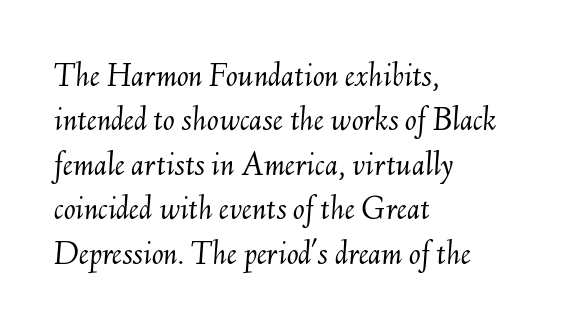
Standard letterfit; no display-style spreading of the glyphs. The area under the type is left untouched. The rag falls on the right side of this text block. The glyphs look as if they've been sheared to an angle.
